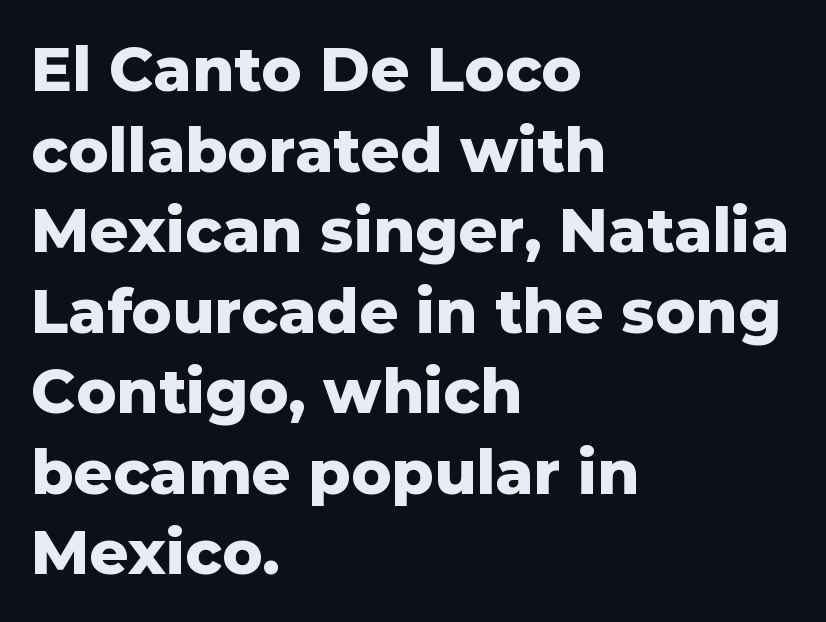
You could call the tracking neutral — neither tight nor loose. Heft: maximum for text — a bold. The typesetter chose a ragged-right arrangement here. The passage shown is typed in a proportional face where columns would drift. The passage shown is not underscored anywhere. This sample uses a sans-serif face.
